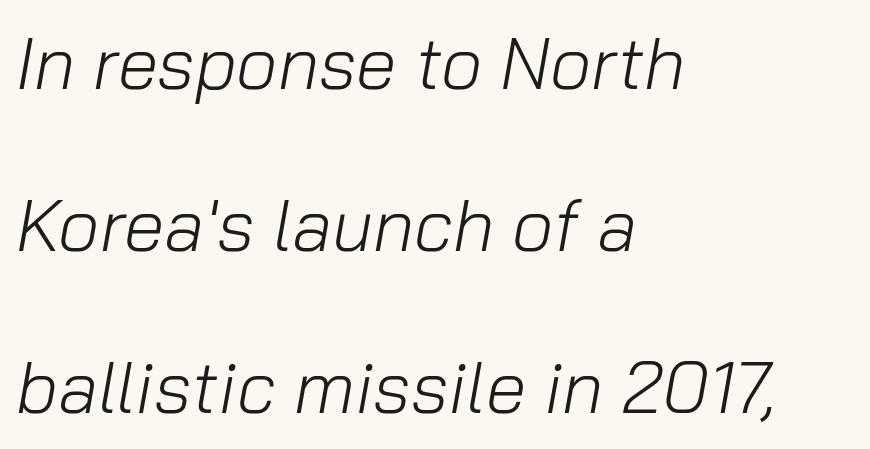
Q: Is the text bold? A: No.
Q: Is the text italic (slanted)? A: Yes, it leans right by about 10 degrees.
Q: Is the text underlined? A: No.
Q: How is the paragraph aligned? A: Left-aligned.
Q: Is the spacing between letters normal or unusually wide? A: Normal.
Q: Is the spacing between lines tight, normal or loose? A: Loose.
Q: Width (condensed, normal, or wide)? A: Normal.
Q: Stroke contrast? A: Low.
Q: x-height? A: Medium.
Q: Monospaced? A: No.
